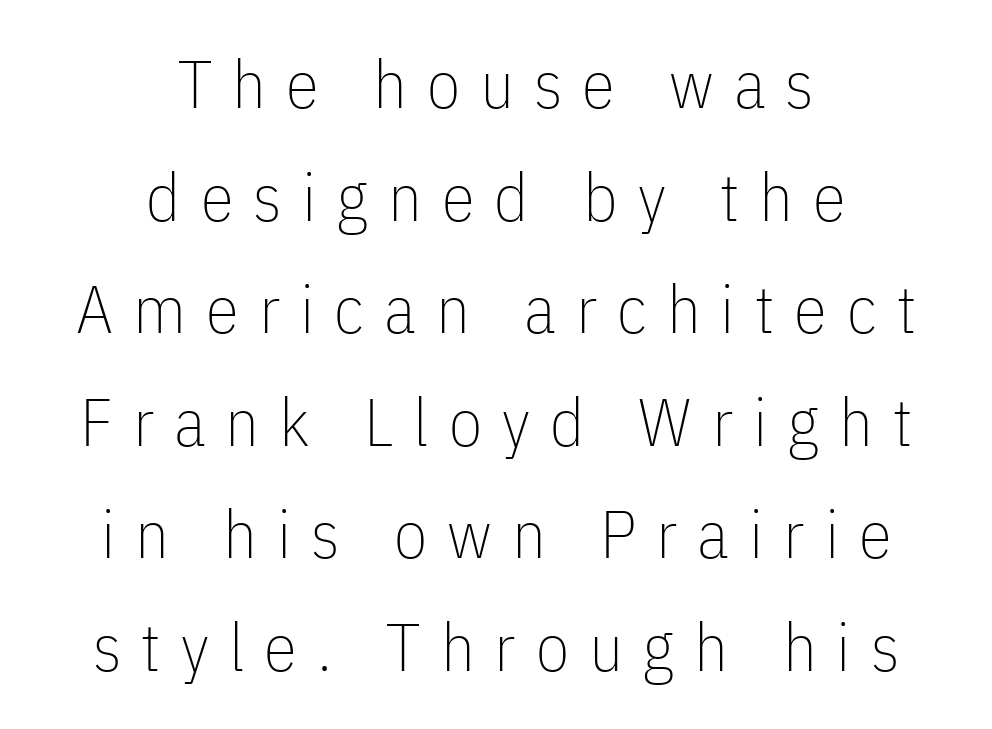
The image shows 67 px thin, condensed sans-serif type, upright; set centered, normal line spacing (1.68x), unusually wide letter spacing (+0.3 em), not underlined; low stroke contrast and a medium x-height.
